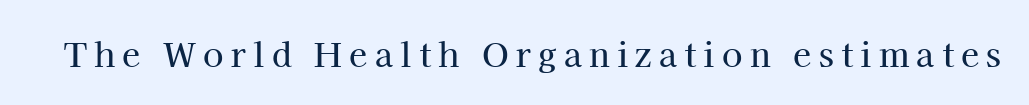
Observe the wide spacing: letters keep a clear distance from each other. Varying glyph widths throughout — classic text-font behaviour. Quick note: not italic, upright. Rule under the text: the space is simply empty.
